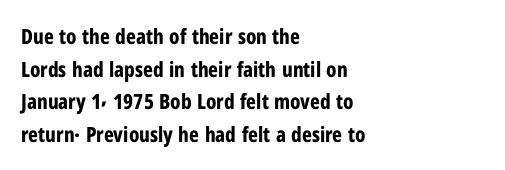
{"italic": "no", "bold": "yes", "underline": "no", "align": "left", "line_spacing": "normal", "line_spacing_ratio": 1.55, "letter_spacing": "normal", "letter_spacing_em": 0.0, "glyph_px": 21}
